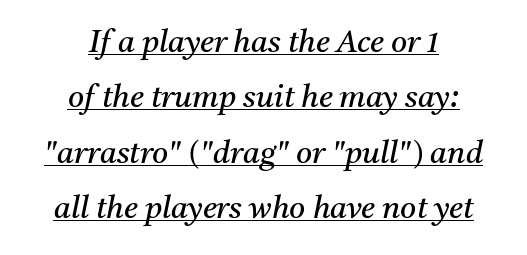
Characters are canted at an angle relative to the baseline's perpendicular. This reads as an unemphasized weight, regular at the heaviest. The gaps between neighbouring characters are ordinary and unremarkable. Serifs: yes, visible at the terminals of the letterforms. Proportional: the letters do not fall into vertical columns. What decoration does the sample have? An underline.
